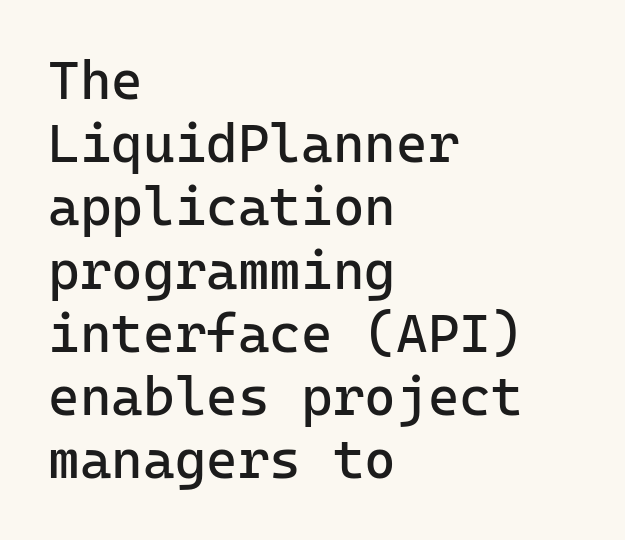
The image shows 54 px regular-weight sans-serif type, upright; set left-aligned, line spacing 1.17x, normal letter spacing, not underlined; low stroke contrast and a medium x-height.
